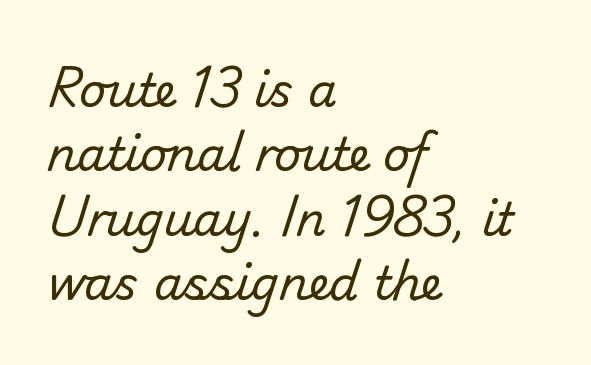
{"serif": "no", "bold": "no", "weight": "regular", "width": "normal", "stroke_contrast": "low", "x_height": "small", "monospaced": "no", "underline": "no", "align": "left", "line_spacing": "normal", "line_spacing_ratio": 1.4, "letter_spacing": "normal", "letter_spacing_em": 0.0, "glyph_px": 46}
